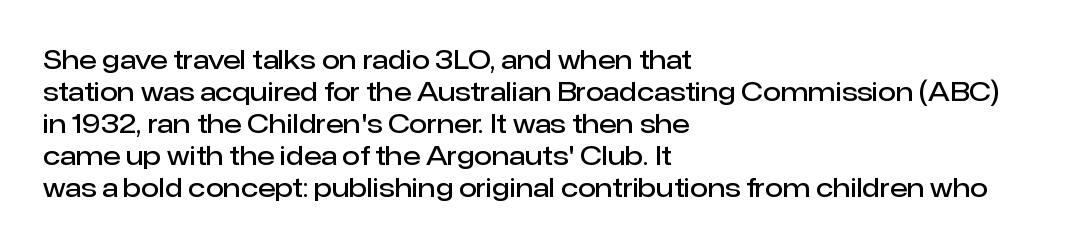
Each row of text sits above clean, open space. In CSS terms this would be text-align: left. Is the type bold? Partly — it's a semibold, heavier than regular but not fully bold. The font's upright variant was chosen for this text. Nothing unusual about the tracking: characters are spaced as the font intends.
